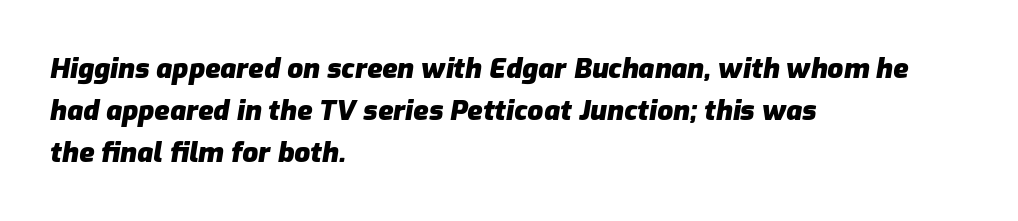
Q: Is the text bold? A: Yes.
Q: Is the text italic (slanted)? A: Yes, it leans right by about 9 degrees.
Q: Is the text underlined? A: No.
Q: How is the paragraph aligned? A: Left-aligned.
Q: Is the spacing between letters normal or unusually wide? A: Normal.
Q: Is the spacing between lines tight, normal or loose? A: Normal.
Q: Width (condensed, normal, or wide)? A: Normal.
Q: Stroke contrast? A: Low.
Q: x-height? A: Medium.
Q: Monospaced? A: No.
